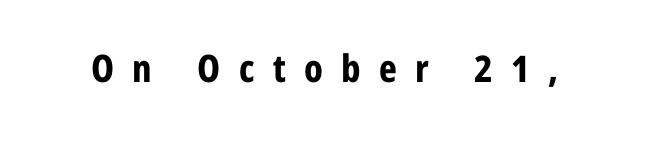
The image shows 38 px bold, condensed sans-serif type, upright; set unusually wide letter spacing (+0.48 em), not underlined; low stroke contrast and a medium x-height.
